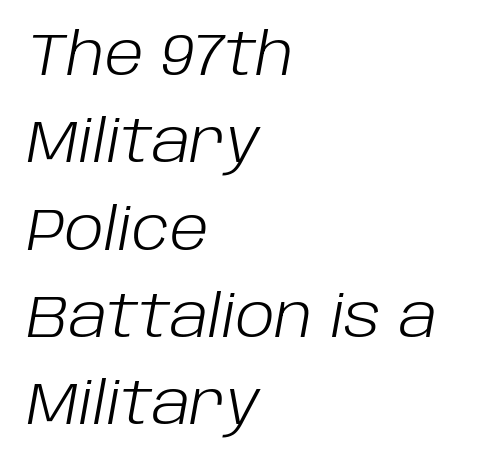
{"italic": "yes", "lean": "right", "slant_degrees": 10, "bold": "no", "weight": "light", "width": "normal", "stroke_contrast": "low", "x_height": "large", "monospaced": "no", "underline": "no", "align": "left", "line_spacing": "normal", "line_spacing_ratio": 1.48, "letter_spacing": "normal", "letter_spacing_em": 0.0, "glyph_px": 59}
